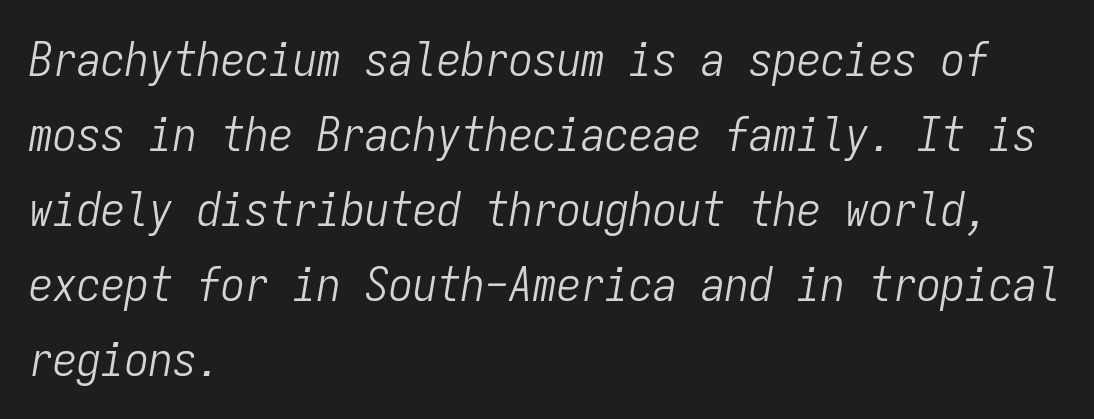
Q: Is the text bold? A: No.
Q: Is the text italic (slanted)? A: Yes, it leans right by about 9 degrees.
Q: Is the text underlined? A: No.
Q: How is the paragraph aligned? A: Left-aligned.
Q: Is the spacing between letters normal or unusually wide? A: Normal.
Q: Is the spacing between lines tight, normal or loose? A: Normal.
Q: Width (condensed, normal, or wide)? A: Condensed.
Q: Stroke contrast? A: Low.
Q: x-height? A: Medium.
Q: Monospaced? A: Yes.
